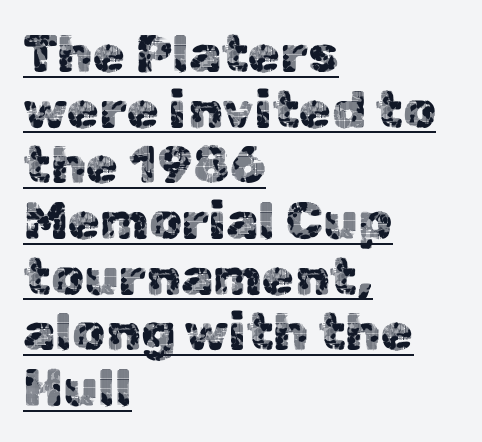
The image shows 52 px sans-serif type, upright; set left-aligned, tight line spacing (1.07x), normal letter spacing, underlined; a medium x-height.
